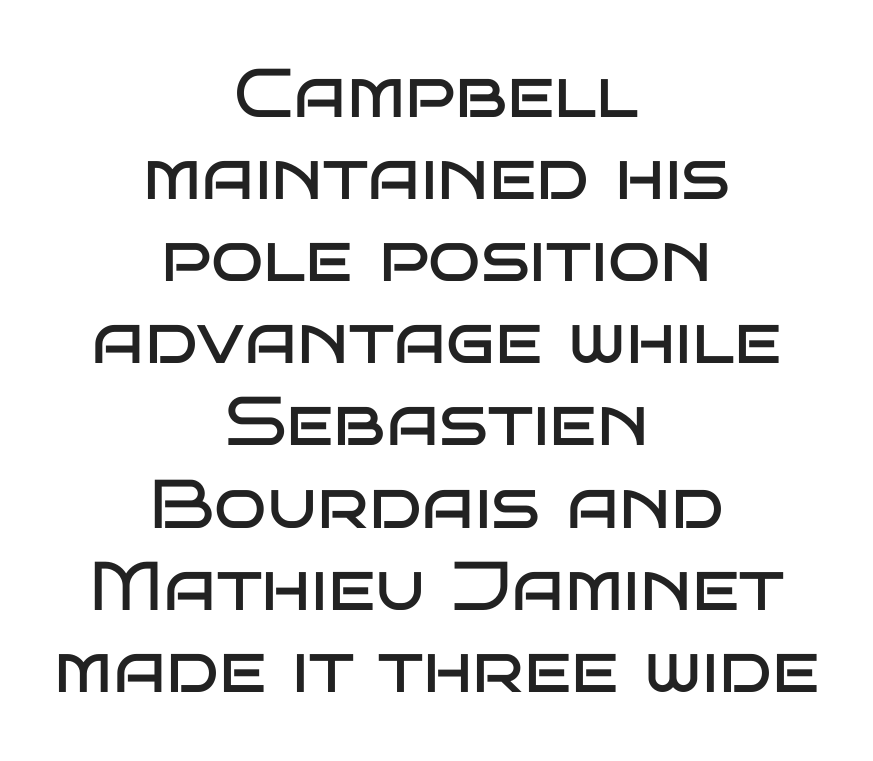
{"serif": "no", "italic": "no", "bold": "no", "weight": "regular", "width": "wide", "stroke_contrast": "low", "x_height": "large", "monospaced": "no", "underline": "no", "align": "center", "line_spacing_ratio": 1.19, "letter_spacing": "normal", "letter_spacing_em": 0.0, "glyph_px": 69}
